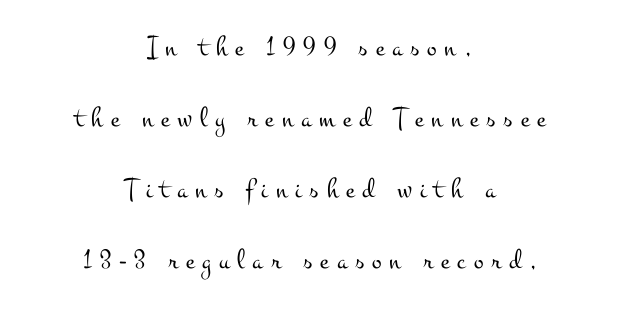
The image shows 29 px light, wide serif type; set centered, loose line spacing (2.45x), unusually wide letter spacing (+0.27 em), not underlined; medium stroke contrast and a small x-height.
